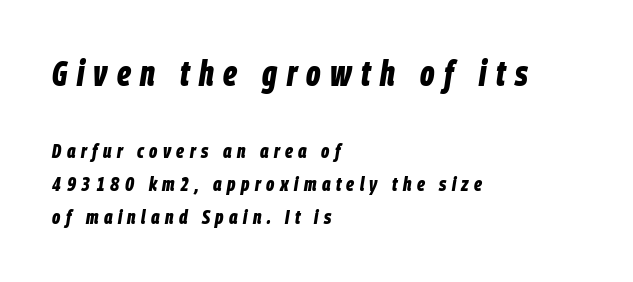
{"italic": "yes", "lean": "right", "slant_degrees": 9, "bold": "yes", "weight": "bold", "width": "condensed", "stroke_contrast": "low", "x_height": "large", "monospaced": "no", "underline": "no", "align": "left", "line_spacing": "normal", "line_spacing_ratio": 1.66, "letter_spacing": "wide", "letter_spacing_em": 0.27, "larger_block": "first", "size_ratio": 1.75, "glyph_px": 35}
